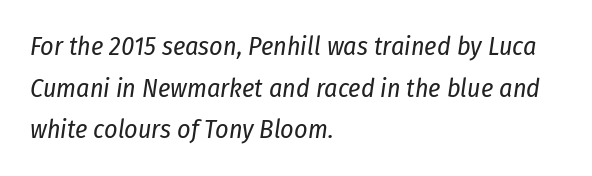
{"italic": "yes", "lean": "right", "slant_degrees": 8, "bold": "no", "underline": "no", "align": "left", "line_spacing": "normal", "line_spacing_ratio": 1.6, "letter_spacing": "normal", "letter_spacing_em": 0.0, "glyph_px": 26}
